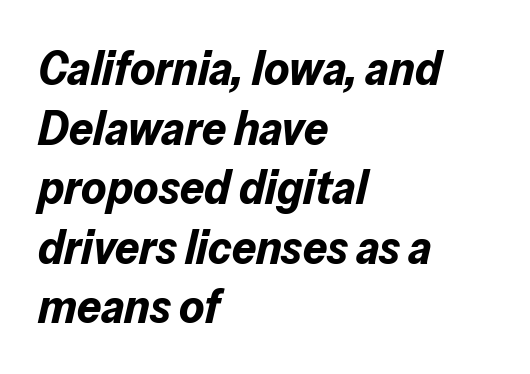
Q: Is the text bold? A: Yes.
Q: Is the text italic (slanted)? A: Yes, it leans right by about 13 degrees.
Q: Is the text underlined? A: No.
Q: How is the paragraph aligned? A: Left-aligned.
Q: Is the spacing between letters normal or unusually wide? A: Normal.
Q: Width (condensed, normal, or wide)? A: Normal.
Q: Stroke contrast? A: Low.
Q: x-height? A: Medium.
Q: Monospaced? A: No.
